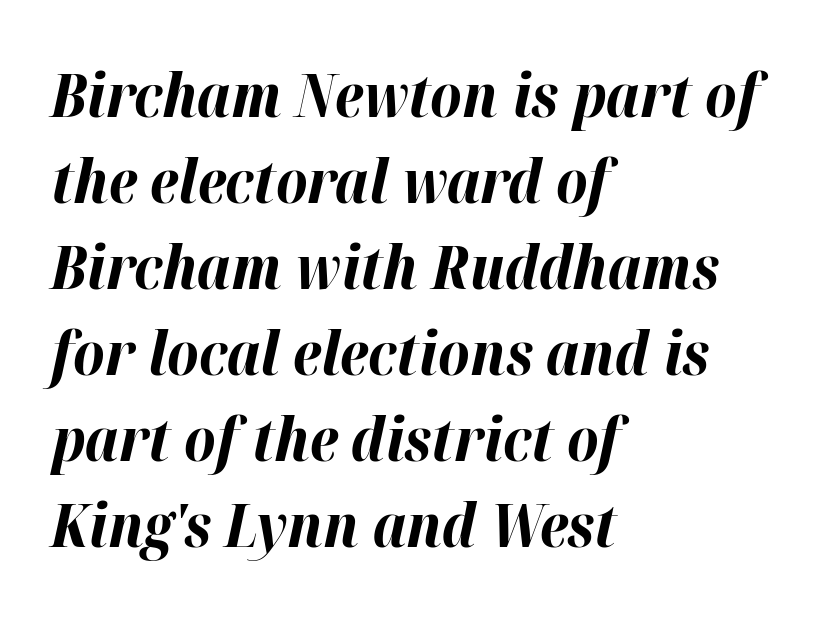
Q: Is the text bold? A: Yes.
Q: Is the text italic (slanted)? A: Yes, it leans right by about 12 degrees.
Q: Is the text underlined? A: No.
Q: How is the paragraph aligned? A: Left-aligned.
Q: Is the spacing between letters normal or unusually wide? A: Normal.
Q: Is the spacing between lines tight, normal or loose? A: Normal.
Q: Width (condensed, normal, or wide)? A: Normal.
Q: Stroke contrast? A: High.
Q: x-height? A: Medium.
Q: Monospaced? A: No.
